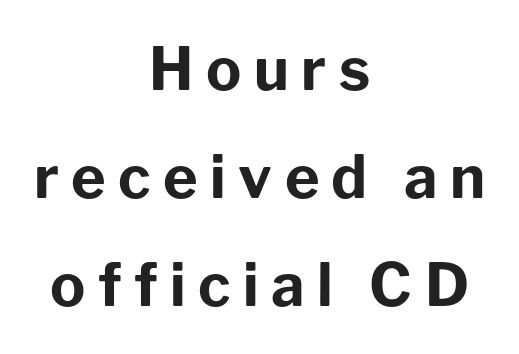
Notice how the stems are strictly vertical — no italics here. A sans-serif font was chosen for this passage. Someone cranked the tracking dial way up on this one. These lines stack symmetrically, like a column narrowing and widening about its center. Its strokes are broad and dark, the hallmark of bold type.
